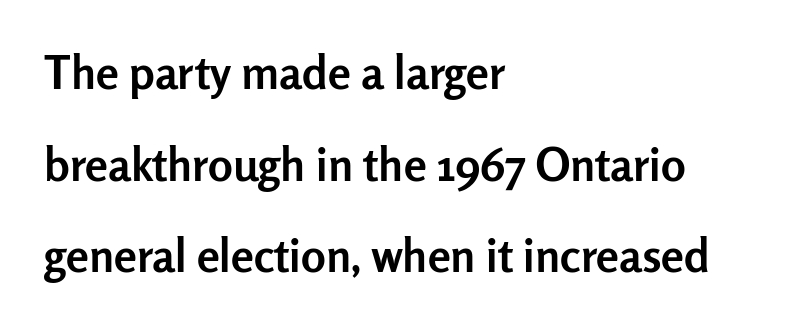
{"serif": "no", "italic": "no", "bold": "yes", "weight": "semibold", "width": "normal", "stroke_contrast": "low", "x_height": "medium", "monospaced": "no", "underline": "no", "align": "left", "line_spacing": "loose", "line_spacing_ratio": 1.99, "letter_spacing": "normal", "letter_spacing_em": 0.0, "glyph_px": 46}
